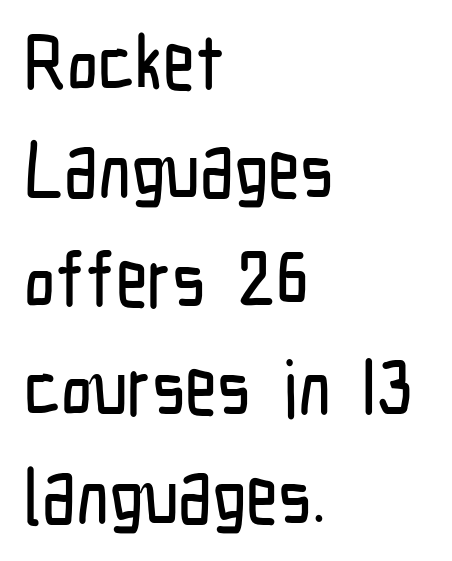
The image shows 78 px condensed sans-serif type, upright; set left-aligned, normal line spacing (1.39x), normal letter spacing, not underlined; low stroke contrast and a medium x-height.
